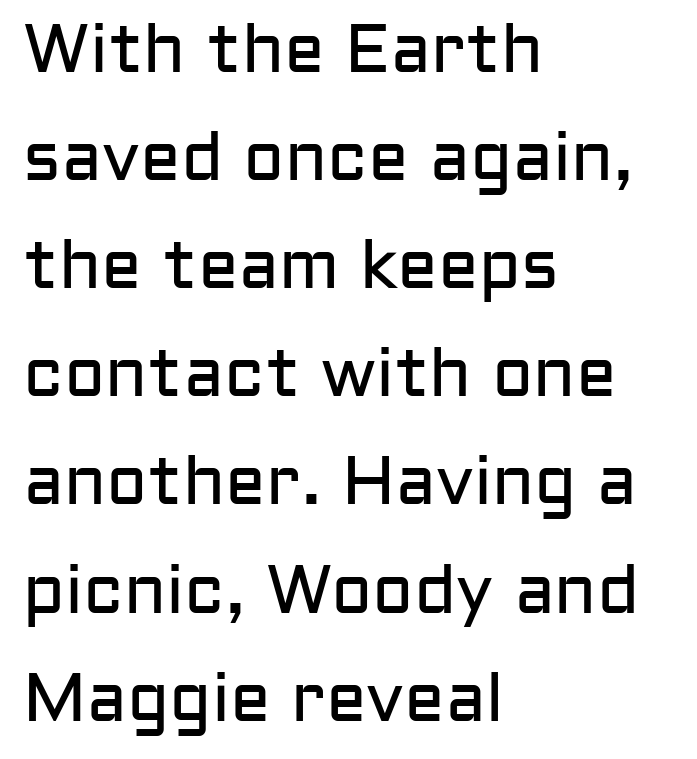
The block of text has a typical density, with ordinary space between rows. Tall strokes in this sample are plumb rather than angled. In terms of letterspacing, this is plain default setting. Line starts are locked; line ends wander. Note the varied advance widths — an 'i' is clearly narrower than an 'm'.
